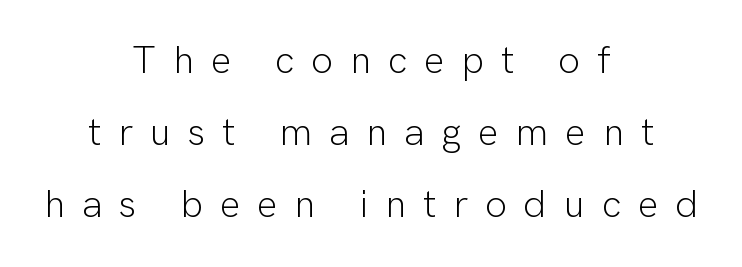
These lines are centered, leaving both edges ragged. Is the type heavy? It reads as light-to-regular instead. These lines are composed in type without serifs. Unlike italic type, these characters show no tilt at all. Words float on clear page, feet unadorned. Someone cranked the tracking dial way up on this one.
